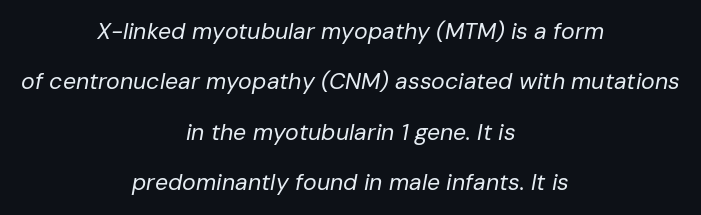
No heavy texture on the line: the type isn't bold. Looking at the ascenders, they clearly lean. Centered paragraph, ragged on both sides. Underline: absent. Spacing between characters is what you'd get straight out of the box. The rendering uses a large line-height, opening up the rows.
